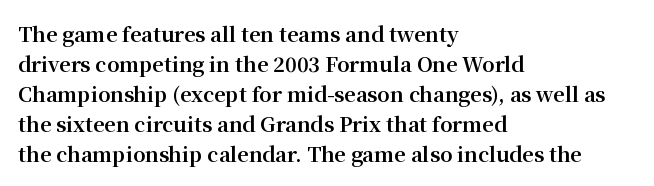
The image shows 20 px bold type, upright; set left-aligned, normal line spacing (1.5x), normal letter spacing, not underlined.
